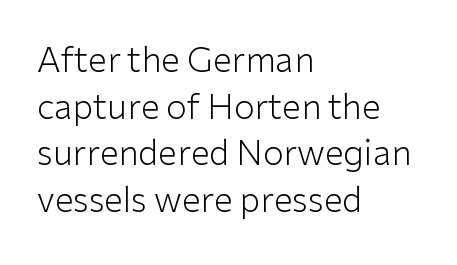
The image shows 34 px light sans-serif type, upright; set left-aligned, normal line spacing (1.37x), normal letter spacing, not underlined; low stroke contrast and a medium x-height.
